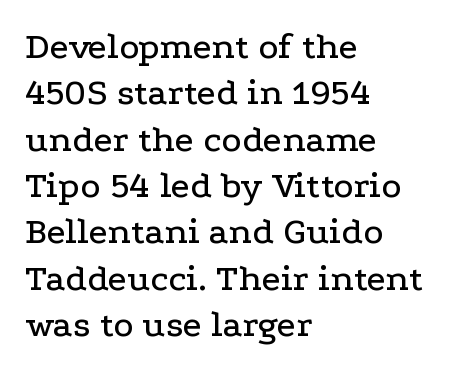
{"serif": "yes", "italic": "no", "width": "wide", "stroke_contrast": "low", "x_height": "medium", "monospaced": "no", "underline": "no", "align": "left", "line_spacing_ratio": 1.22, "letter_spacing": "normal", "letter_spacing_em": 0.0, "glyph_px": 38}
